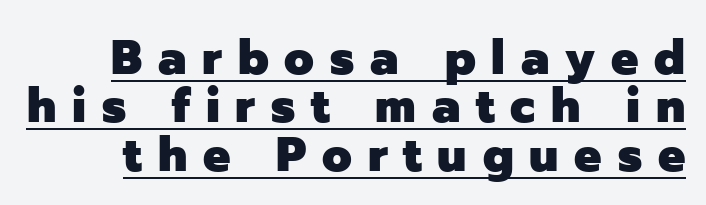
Q: Is the text bold? A: Yes.
Q: Is the text italic (slanted)? A: No, it is upright.
Q: Is the typeface a serif or a sans-serif typeface? A: Sans-serif.
Q: Is the text underlined? A: Yes.
Q: Is the spacing between letters normal or unusually wide? A: Unusually wide.
Q: Is the spacing between lines tight, normal or loose? A: Tight.
Q: Width (condensed, normal, or wide)? A: Normal.
Q: Stroke contrast? A: Low.
Q: x-height? A: Medium.
Q: Monospaced? A: No.
